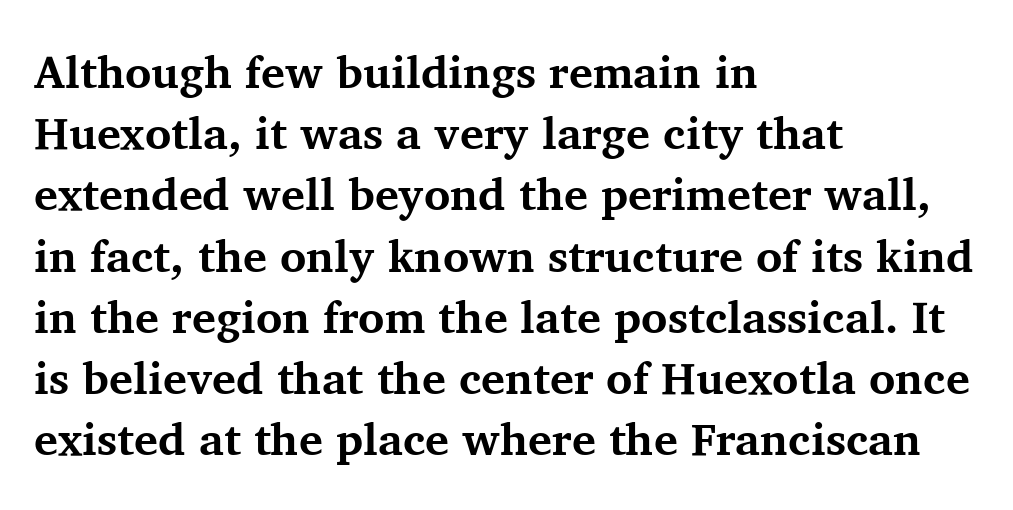
The image shows 45 px bold serif type, upright; set left-aligned, normal line spacing (1.36x), normal letter spacing, not underlined; medium stroke contrast and a medium x-height.
